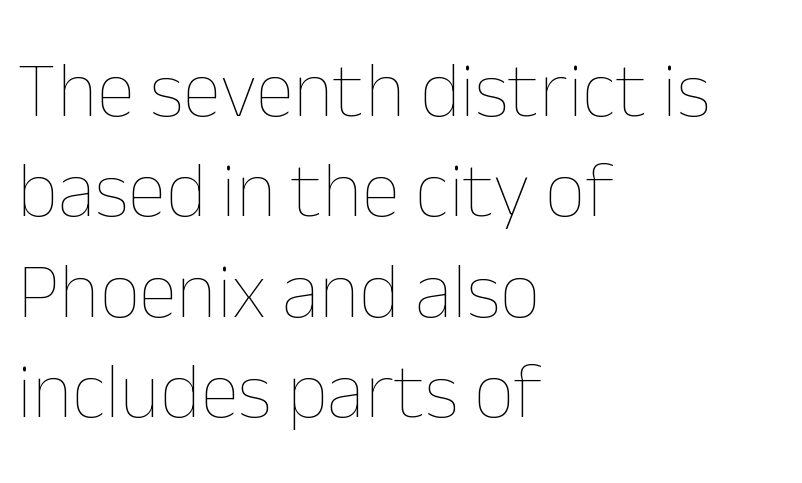
The rendering keeps characters at their native spacing. This sample has the flowing, uneven cadence of proportional lettering. The space between consecutive lines is moderate. Letters have the restrained weight of plain body copy at most. Italic? Not at all — the glyphs are vertical. Glance below the letters and you will spot only blank space.
